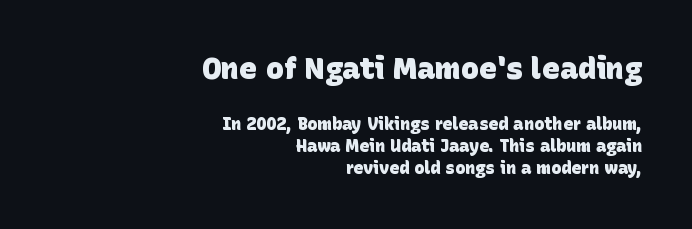
{"serif": "no", "bold": "yes", "weight": "heavy", "width": "normal", "stroke_contrast": "low", "x_height": "large", "monospaced": "no", "underline": "no", "align": "right", "line_spacing": "normal", "line_spacing_ratio": 1.29, "letter_spacing": "normal", "letter_spacing_em": 0.0, "larger_block": "first", "size_ratio": 1.76, "glyph_px": 30}
